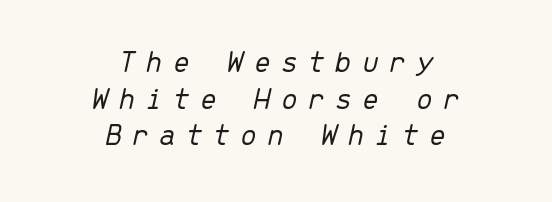
The rendering positions every line midway between the sides. Glance below the letters and you will spot only blank space. This reads as an unemphasized weight, regular at the heaviest. A typesetter would call this heavily tracked-out type. Fixed-width glyphs throughout — classic coding-font behaviour.
